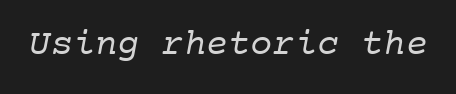
Descenders are the only things crossing below the line. Honestly, the letter spacing is just normal — you wouldn't notice it. This sample has the even, mechanical cadence of fixed-width lettering. Unbolded letterforms with no extra heft. These lines are composed in type with serifs.
